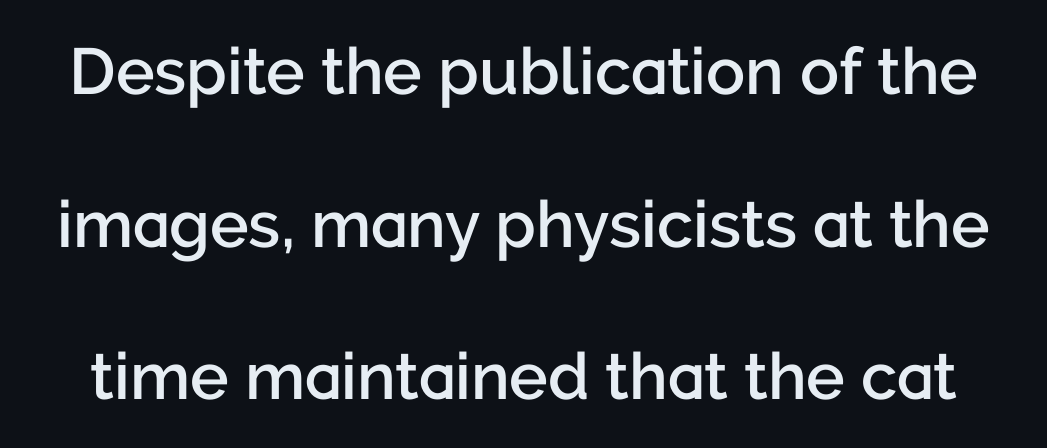
{"serif": "no", "italic": "no", "bold": "semi", "weight": "semibold", "width": "normal", "stroke_contrast": "low", "x_height": "medium", "monospaced": "no", "underline": "no", "line_spacing": "loose", "line_spacing_ratio": 2.35, "letter_spacing": "normal", "letter_spacing_em": 0.0, "glyph_px": 65}
